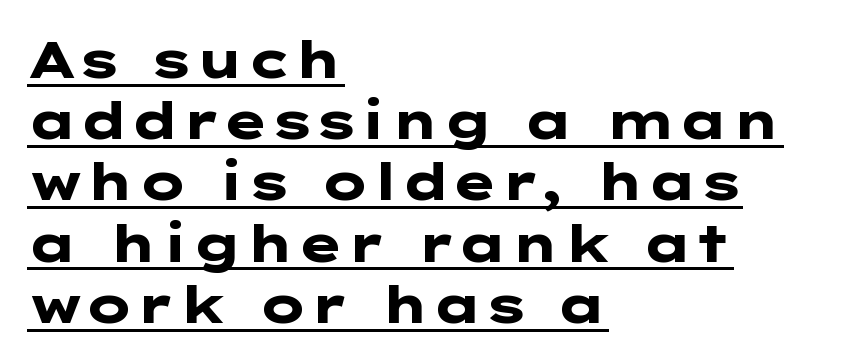
Q: Is the text bold? A: Yes.
Q: Is the text italic (slanted)? A: No, it is upright.
Q: Is the typeface a serif or a sans-serif typeface? A: Sans-serif.
Q: Is the text underlined? A: Yes.
Q: How is the paragraph aligned? A: Left-aligned.
Q: Is the spacing between letters normal or unusually wide? A: Normal.
Q: Width (condensed, normal, or wide)? A: Wide.
Q: Stroke contrast? A: Low.
Q: x-height? A: Medium.
